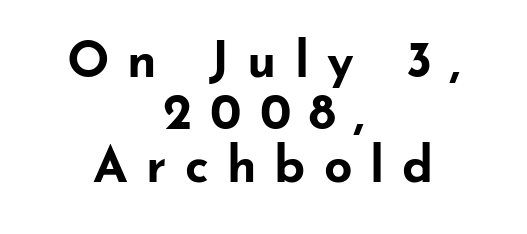
Q: Is the text bold? A: Yes.
Q: Is the text italic (slanted)? A: No, it is upright.
Q: Is the typeface a serif or a sans-serif typeface? A: Sans-serif.
Q: Is the text underlined? A: No.
Q: How is the paragraph aligned? A: Centered.
Q: Is the spacing between letters normal or unusually wide? A: Unusually wide.
Q: Is the spacing between lines tight, normal or loose? A: Tight.
Q: Width (condensed, normal, or wide)? A: Wide.
Q: Stroke contrast? A: Low.
Q: x-height? A: Small.
Q: Monospaced? A: No.
